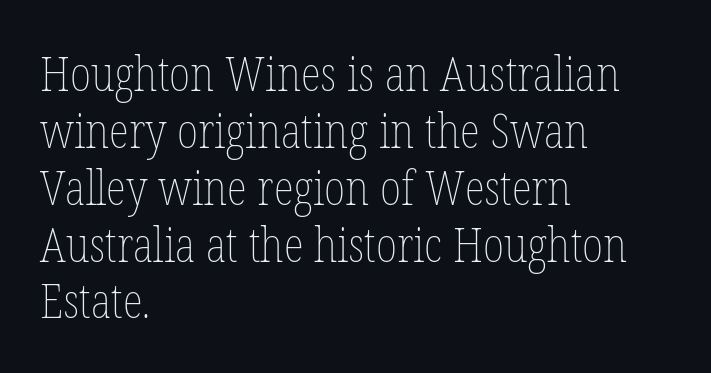
{"italic": "no", "bold": "no", "weight": "thin", "width": "condensed", "stroke_contrast": "low", "x_height": "medium", "monospaced": "no", "underline": "no", "align": "left", "line_spacing_ratio": 1.21, "letter_spacing": "normal", "letter_spacing_em": 0.0, "glyph_px": 47}
